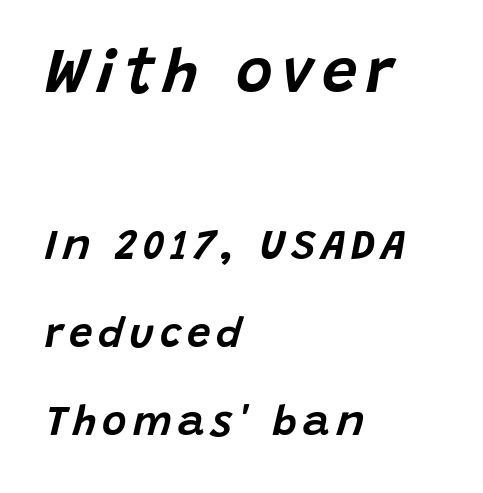
Is this a fixed-width face? No — the glyphs have proportional, varying widths. Look at the glyph heights: the upper group is clearly the bigger setting. How would I describe the line gaps? Wide and relaxed. The ragged edge is on the right, which tells us the setting is flush left.
